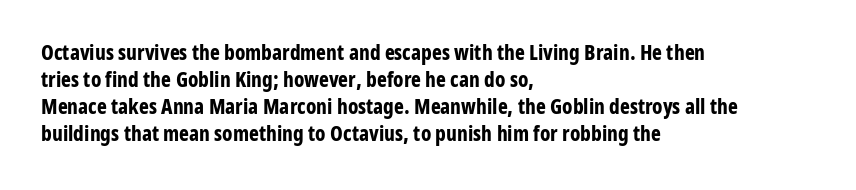
The image shows 21 px bold type, upright; set left-aligned, normal line spacing (1.28x), normal letter spacing, not underlined.
